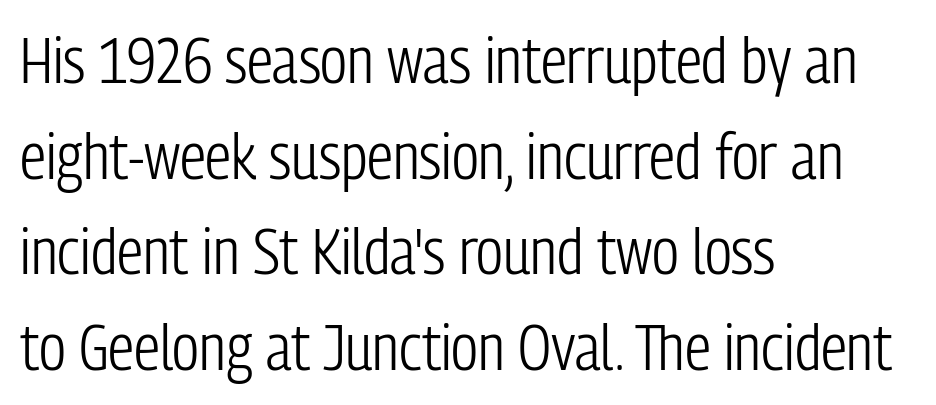
Q: Is the text bold? A: No.
Q: Is the text italic (slanted)? A: No, it is upright.
Q: Is the typeface a serif or a sans-serif typeface? A: Sans-serif.
Q: Is the text underlined? A: No.
Q: How is the paragraph aligned? A: Left-aligned.
Q: Is the spacing between letters normal or unusually wide? A: Normal.
Q: Is the spacing between lines tight, normal or loose? A: Normal.
Q: Width (condensed, normal, or wide)? A: Condensed.
Q: Stroke contrast? A: Low.
Q: x-height? A: Medium.
Q: Monospaced? A: No.
